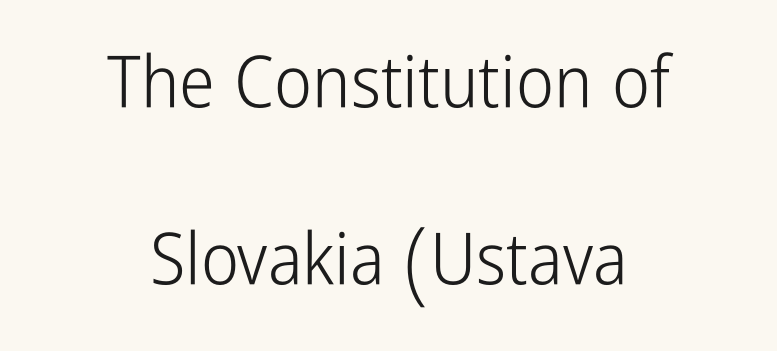
There is no visible air inserted between adjacent glyphs. Leftover space on each line is divided equally before and after the words. The lettering stays uniformly vertical, giving the passage a roman look. Glance below the letters and you will spot only blank space. Notice the wide empty band between every row — that's loose leading.
